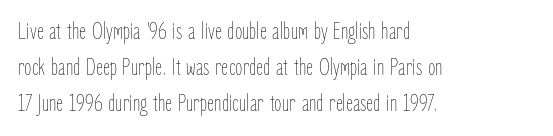
Q: Is the text bold? A: No.
Q: Is the text italic (slanted)? A: No, it is upright.
Q: Is the text underlined? A: No.
Q: How is the paragraph aligned? A: Left-aligned.
Q: Is the spacing between letters normal or unusually wide? A: Normal.
Q: Is the spacing between lines tight, normal or loose? A: Normal.
